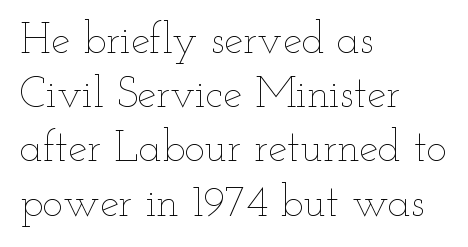
The paragraph has a hard left edge and a soft right edge. No chunkiness to these letters — they're not bold. Here the glyphs are tracked normally, forming tight word shapes. Each letter keeps its own natural width here, so spacing adapts to shape. The space between consecutive lines is moderate. Check under the words: just untouched page.
